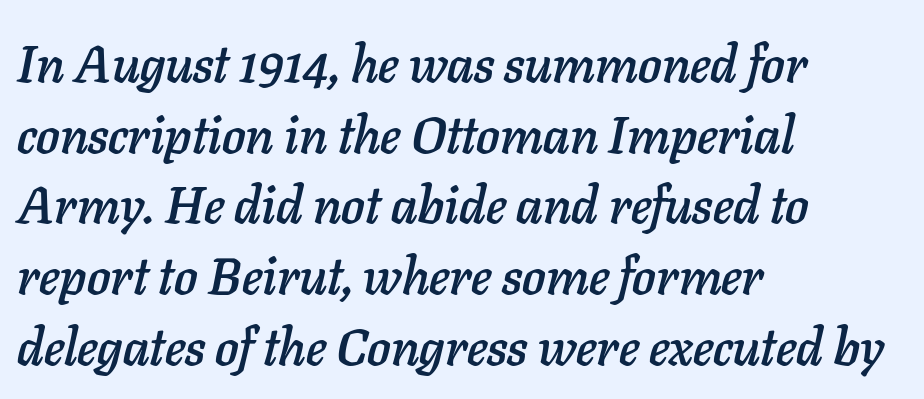
The image shows 52 px text type, italic (leaning right); set left-aligned, normal line spacing (1.36x), normal letter spacing, not underlined; low stroke contrast and a medium x-height.
